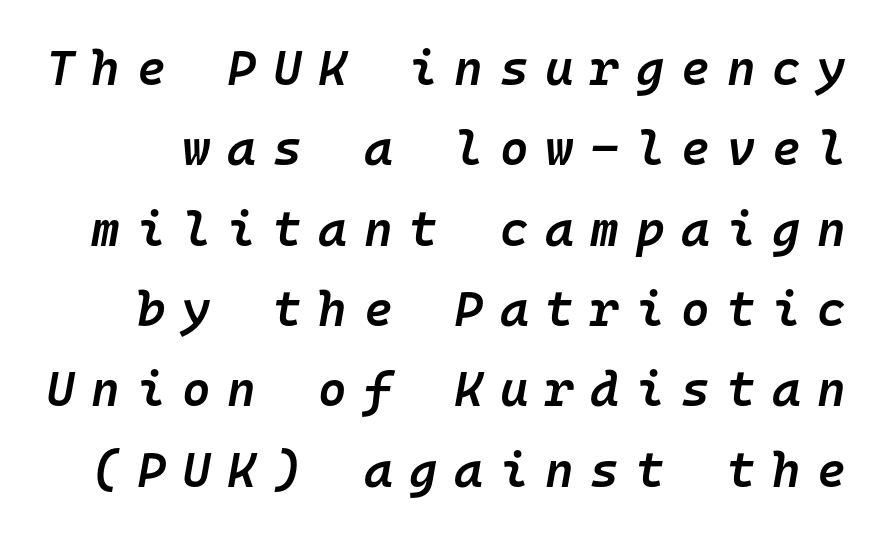
Q: Is the text bold? A: Semi-bold.
Q: Is the text italic (slanted)? A: Yes, it leans right by about 10 degrees.
Q: Is the text underlined? A: No.
Q: Is the spacing between letters normal or unusually wide? A: Unusually wide.
Q: Is the spacing between lines tight, normal or loose? A: Normal.
Q: Width (condensed, normal, or wide)? A: Normal.
Q: Stroke contrast? A: Low.
Q: x-height? A: Medium.
Q: Monospaced? A: Yes.
